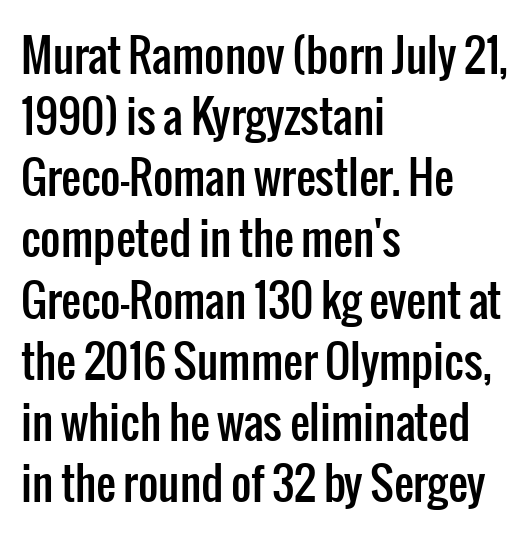
The image shows 44 px condensed sans-serif type, upright; set left-aligned, normal line spacing (1.39x), normal letter spacing, not underlined; low stroke contrast and a medium x-height.
